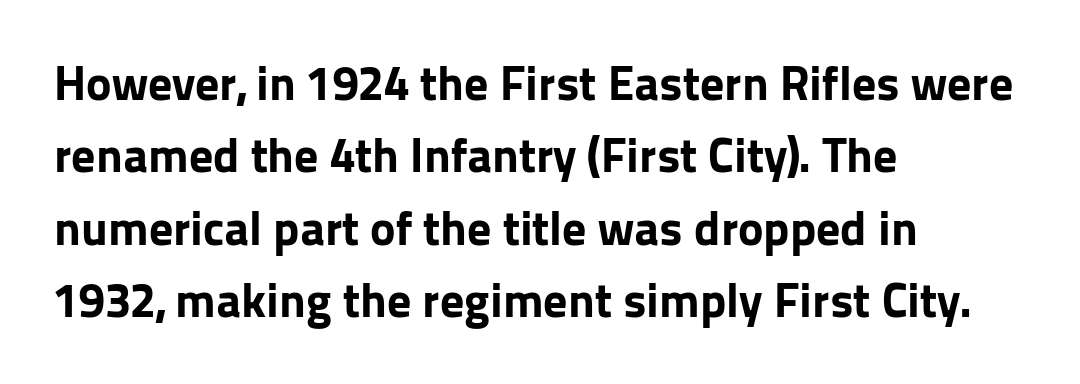
Does the type have serifs? No, each stem ends abruptly. The ragged edge is on the right, which tells us the setting is flush left. The font's upright variant was chosen for this text. This sample has the flowing, uneven cadence of proportional lettering. Check the space under the baseline: it is left empty.
